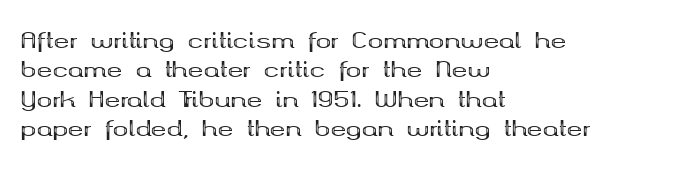
Posture: upright roman. Underlining? Definitely not there. Each line starts at the same left margin while the right side varies. Stroke thickness is high; the sample reads as a true bold. The block of text has a typical density, with ordinary space between rows.
